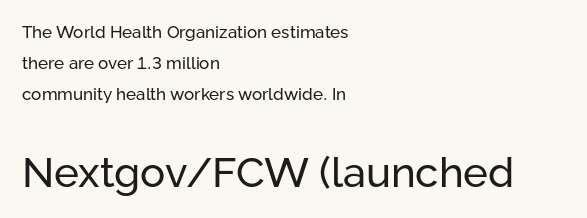
The image shows 42 px regular-weight sans-serif type, upright; set left-aligned, line spacing 1.81x, normal letter spacing, not underlined; the second (bottom) block is 2.47x larger; low stroke contrast and a medium x-height.
